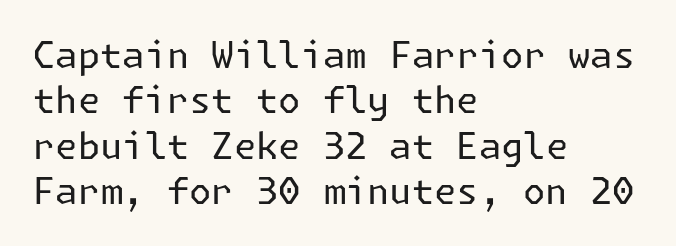
The image shows 36 px regular-weight sans-serif type, upright; set left-aligned, normal line spacing (1.26x), normal letter spacing, not underlined; low stroke contrast and a medium x-height.
